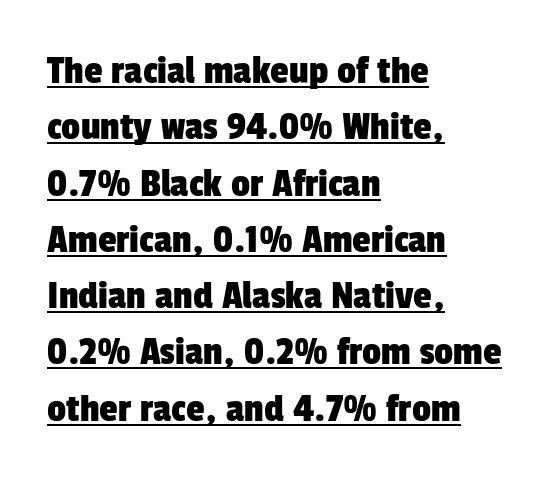
Q: Is the typeface a serif or a sans-serif typeface? A: Sans-serif.
Q: Is the text underlined? A: Yes.
Q: How is the paragraph aligned? A: Left-aligned.
Q: Is the spacing between letters normal or unusually wide? A: Normal.
Q: Is the spacing between lines tight, normal or loose? A: Normal.
Q: Width (condensed, normal, or wide)? A: Condensed.
Q: Stroke contrast? A: Low.
Q: x-height? A: Medium.
Q: Monospaced? A: No.
